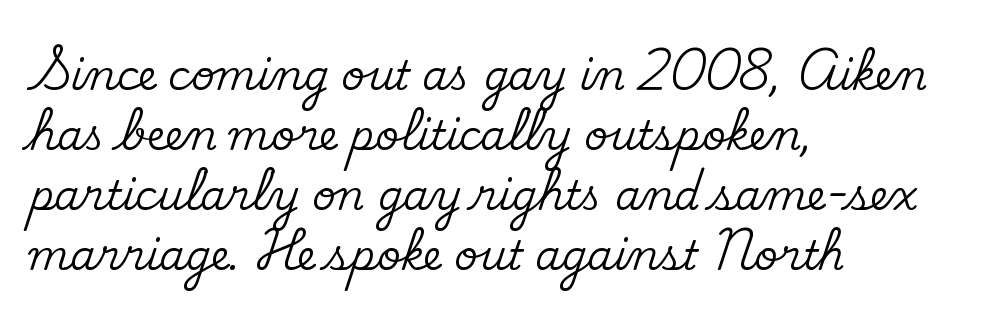
The rendering uses a moderate line-height, typical for paragraphs. Is this a fixed-width face? No — the glyphs have proportional, varying widths. Descenders are the only things crossing below the line. There is no visible air inserted between adjacent glyphs.
